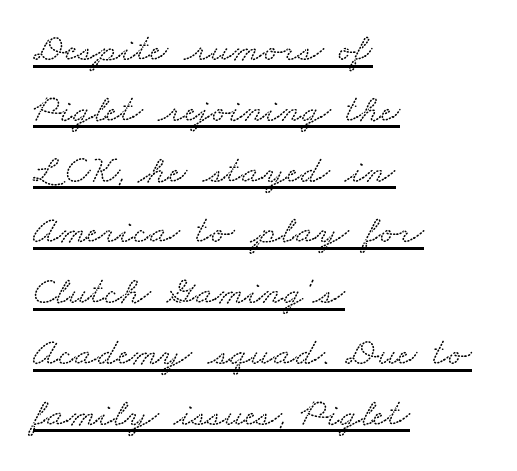
How would I describe the line gaps? Plain and ordinary. In terms of letterspacing, this is plain default setting. This rendering employs a face with finishing strokes, i.e., a serif. Alignment: flush left.
